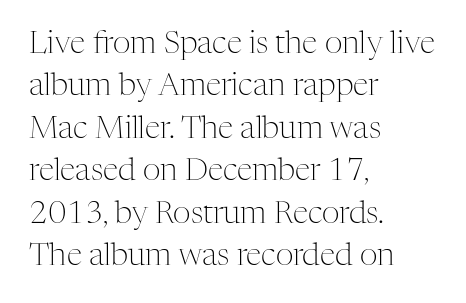
{"serif": "yes", "italic": "no", "bold": "no", "weight": "light", "width": "normal", "stroke_contrast": "medium", "x_height": "medium", "monospaced": "no", "underline": "no", "align": "left", "line_spacing": "normal", "line_spacing_ratio": 1.37, "letter_spacing": "normal", "letter_spacing_em": 0.0, "glyph_px": 31}
